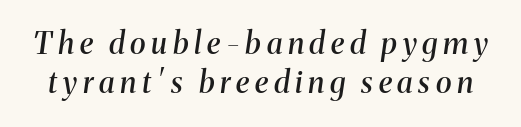
The image shows 30 px semibold serif type, italic (leaning right); set normal line spacing (1.31x), not underlined; medium stroke contrast and a medium x-height.
